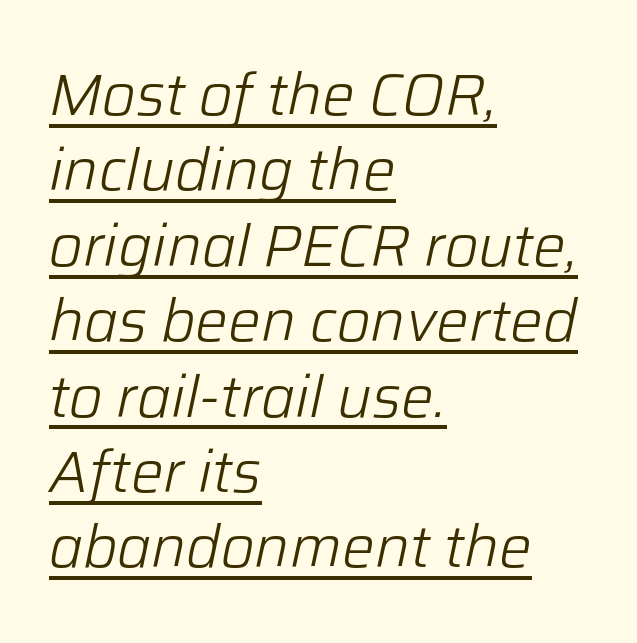
A student would call this left alignment; a typographer would say flush left, rag right. Does the lettering tilt? It does — this is italic. Underline: present. Think of a printed novel: that variable character pitch is what you see here.
